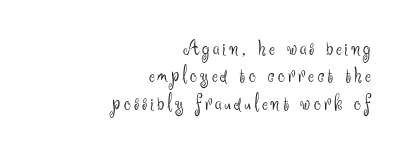
The strokes are not fattened; the text isn't bold. Casual observation: everything's shoved over to the right. Students, observe: this is what conventionally led text looks like. The glyphs are unaccompanied by any horizontal stroke below them. The lettering holds an erect, upright posture throughout.
